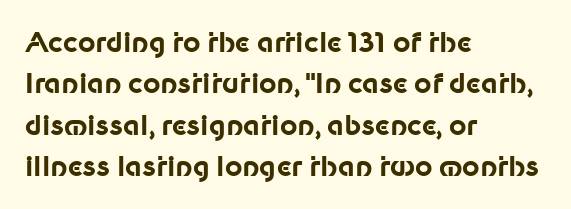
{"italic": "no", "bold": "yes", "underline": "no", "align": "left", "line_spacing": "normal", "line_spacing_ratio": 1.53, "letter_spacing": "normal", "letter_spacing_em": 0.0, "glyph_px": 27}
